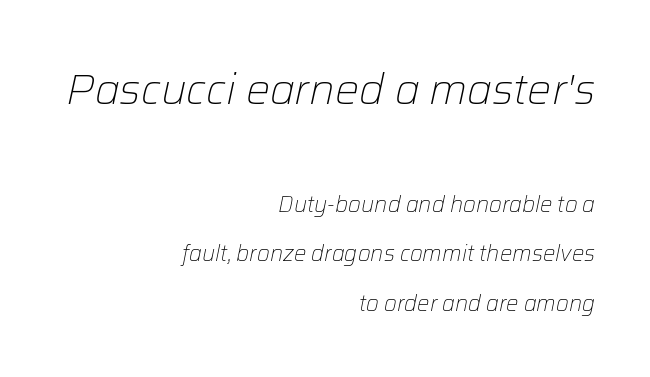
The image shows 43 px light type, italic (leaning right); set right-aligned, loose line spacing (2.26x), normal letter spacing, not underlined; the first (top) block is 1.95x larger; low stroke contrast and a medium x-height.
